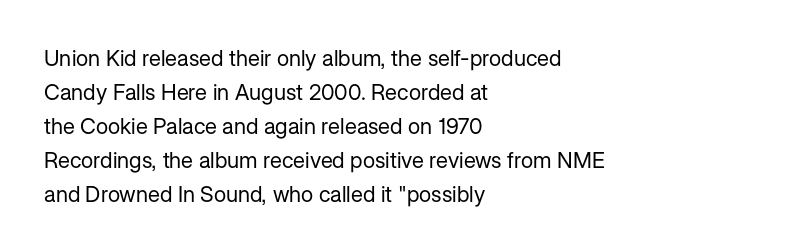
The image shows 22 px text type, upright; set left-aligned, normal line spacing (1.54x), normal letter spacing, not underlined.
